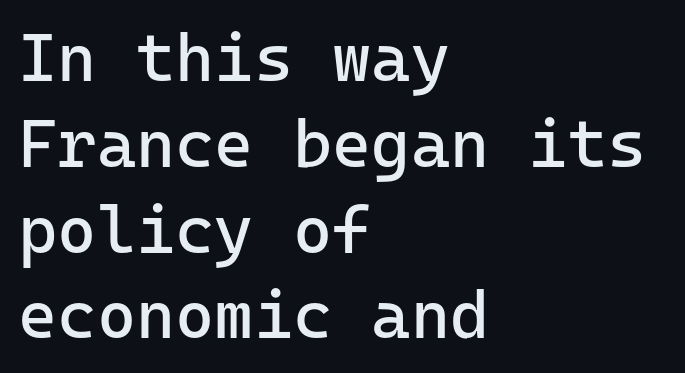
{"serif": "no", "italic": "no", "bold": "no", "weight": "regular", "width": "normal", "stroke_contrast": "low", "x_height": "medium", "underline": "no", "align": "left", "line_spacing": "normal", "line_spacing_ratio": 1.28, "letter_spacing": "normal", "letter_spacing_em": 0.0, "glyph_px": 67}
